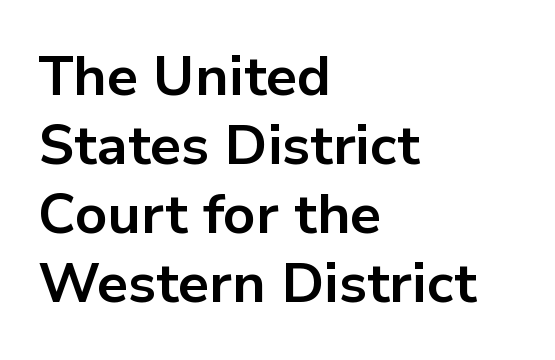
{"serif": "no", "italic": "no", "bold": "yes", "weight": "bold", "width": "normal", "stroke_contrast": "low", "x_height": "medium", "monospaced": "no", "underline": "no", "align": "left", "line_spacing_ratio": 1.23, "letter_spacing": "normal", "letter_spacing_em": 0.0, "glyph_px": 56}
